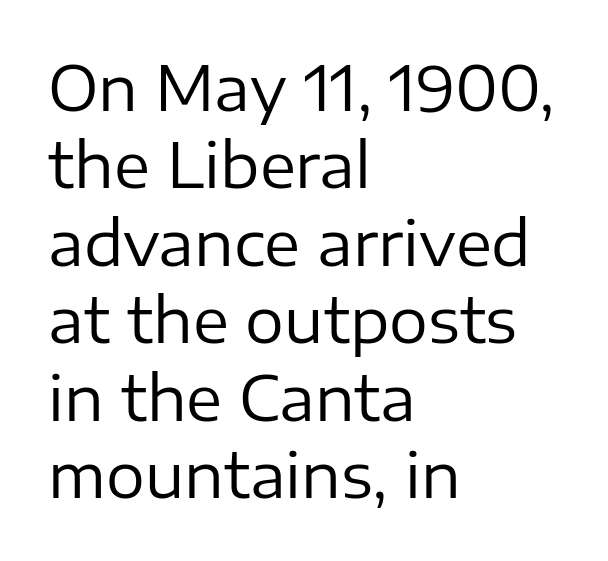
This is the regular roman posture of the typeface. Classification — sans serif. Honestly, there is no underline to notice here at all. Summary of weight: not heavy and not bold. Spacing between characters is what you'd get straight out of the box. Which margin do the lines hug? The left one — the right edge is uneven.
